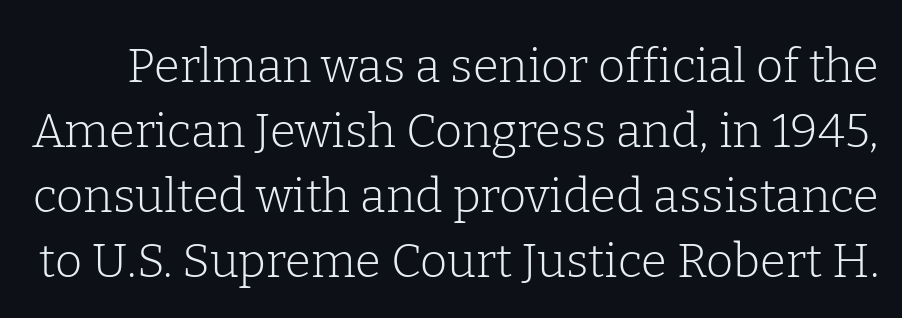
The baseline area is clear. Is this a fixed-width face? No — the glyphs have proportional, varying widths. Nothing unusual about the tracking: characters are spaced as the font intends. Is this a sans? No — the strokes have serifs.
